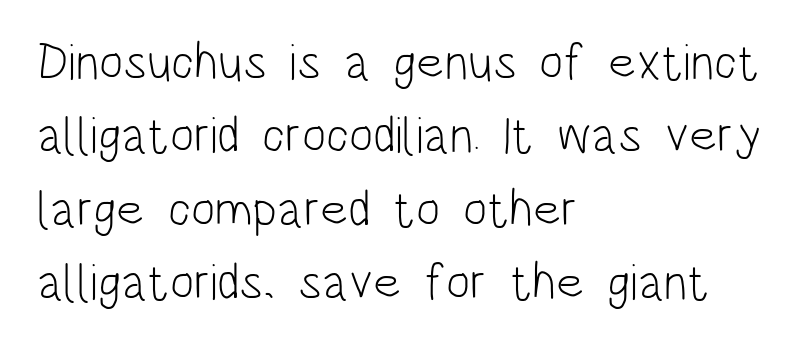
The rendering uses natural spacing where letterforms have individual widths. Examine the stroke ends and you'll find no serifs. The ragged edge is on the right, which tells us the setting is flush left. Any mark beneath the type? The region is blank.
